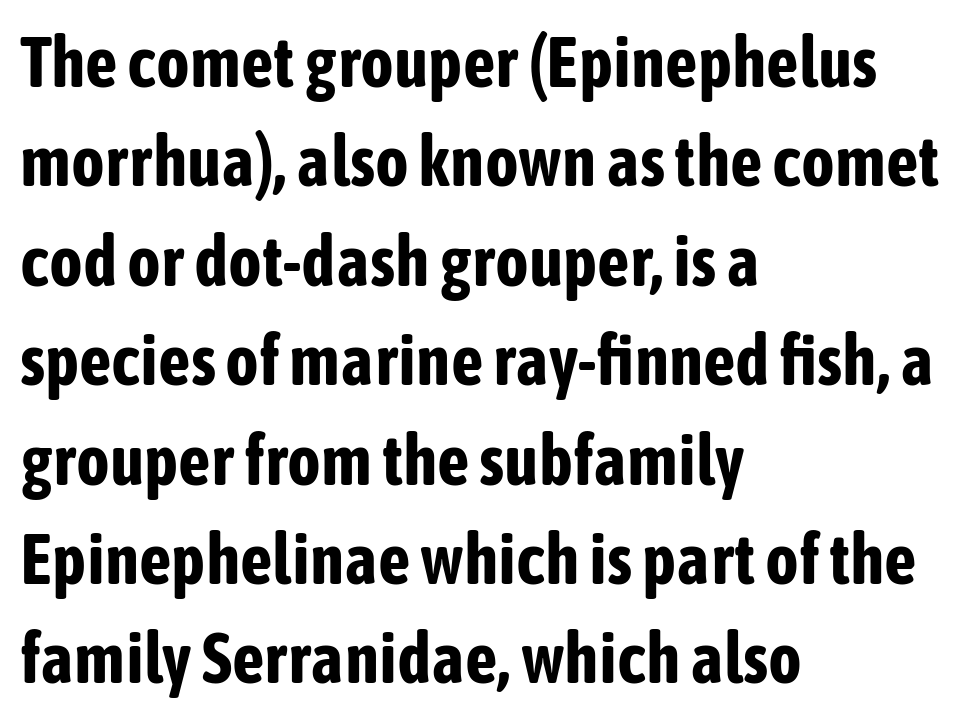
The image shows 71 px bold, condensed sans-serif type, upright; set left-aligned, normal line spacing (1.4x), normal letter spacing, not underlined; low stroke contrast and a medium x-height.
